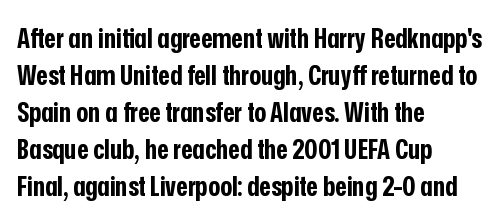
{"serif": "no", "italic": "no", "bold": "yes", "weight": "bold", "width": "condensed", "stroke_contrast": "low", "x_height": "medium", "monospaced": "no", "underline": "no", "align": "left", "line_spacing": "normal", "line_spacing_ratio": 1.32, "letter_spacing": "normal", "letter_spacing_em": 0.0, "glyph_px": 28}
